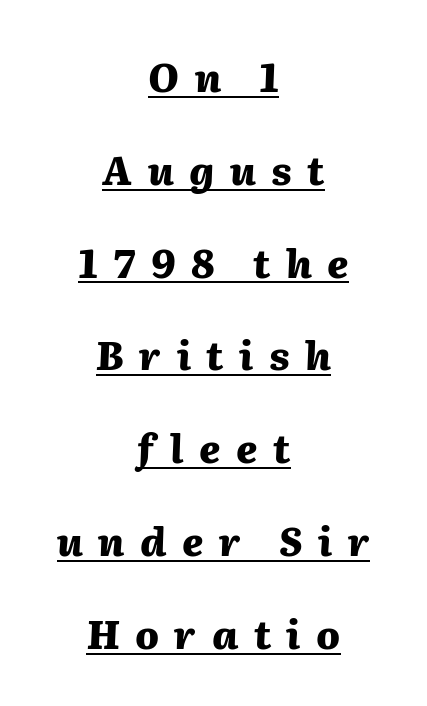
The image shows 39 px heavy type, italic (leaning right); set centered, loose line spacing (2.38x), unusually wide letter spacing (+0.4 em), underlined; medium stroke contrast and a medium x-height.
